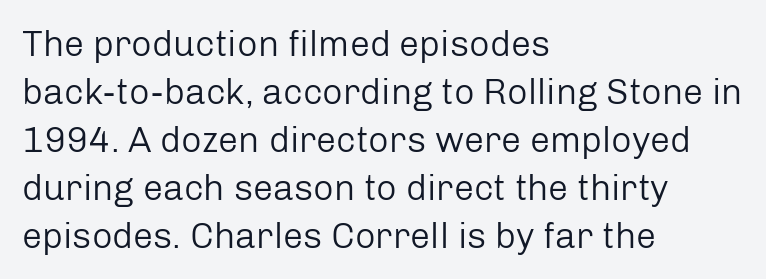
Q: Is the text bold? A: No.
Q: Is the text italic (slanted)? A: No, it is upright.
Q: Is the typeface a serif or a sans-serif typeface? A: Sans-serif.
Q: Is the text underlined? A: No.
Q: How is the paragraph aligned? A: Left-aligned.
Q: Is the spacing between letters normal or unusually wide? A: Normal.
Q: Is the spacing between lines tight, normal or loose? A: Normal.
Q: Width (condensed, normal, or wide)? A: Normal.
Q: Stroke contrast? A: Low.
Q: x-height? A: Medium.
Q: Monospaced? A: No.
